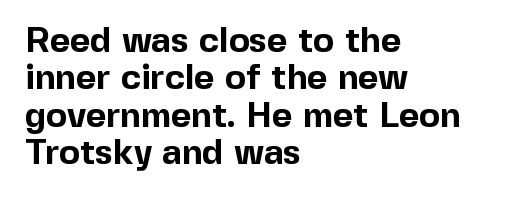
Q: Is the text bold? A: Yes.
Q: Is the text italic (slanted)? A: No, it is upright.
Q: Is the typeface a serif or a sans-serif typeface? A: Sans-serif.
Q: Is the text underlined? A: No.
Q: How is the paragraph aligned? A: Left-aligned.
Q: Is the spacing between letters normal or unusually wide? A: Normal.
Q: Is the spacing between lines tight, normal or loose? A: Tight.
Q: Width (condensed, normal, or wide)? A: Normal.
Q: x-height? A: Medium.
Q: Monospaced? A: No.
